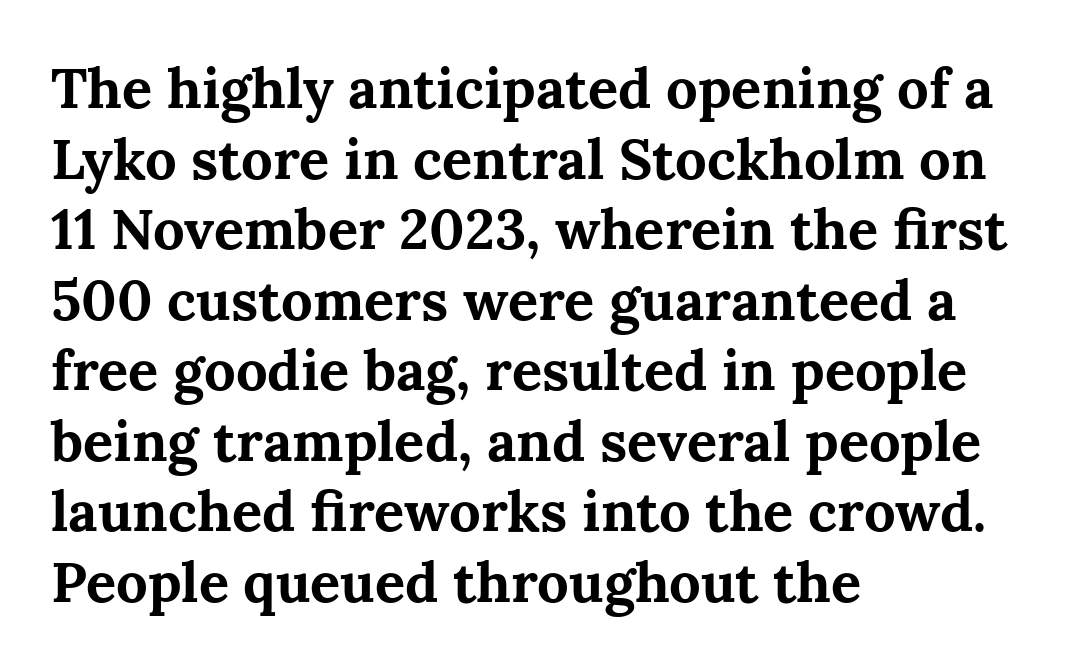
{"serif": "yes", "italic": "no", "bold": "yes", "weight": "bold", "width": "normal", "stroke_contrast": "medium", "x_height": "medium", "monospaced": "no", "underline": "no", "align": "left", "line_spacing": "normal", "line_spacing_ratio": 1.26, "letter_spacing": "normal", "letter_spacing_em": 0.0, "glyph_px": 56}
